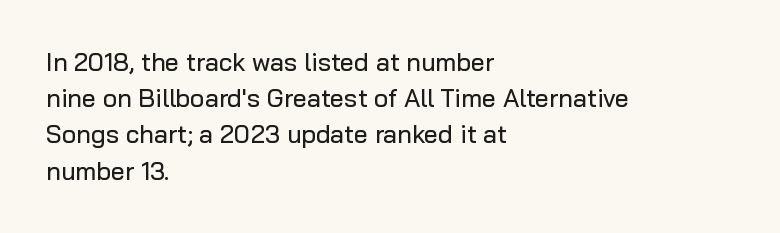
{"italic": "no", "underline": "no", "align": "left", "line_spacing": "normal", "line_spacing_ratio": 1.45, "letter_spacing": "normal", "letter_spacing_em": 0.0, "glyph_px": 25}
